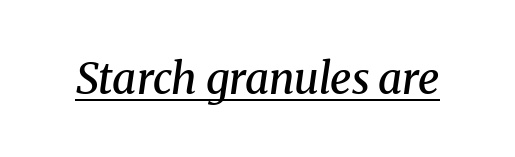
Spacing verdict: proportional, widths tailored to each character. These lines carry some extra weight — a demibold, not a full bold. Does extra space separate the letters? No, they use regular spacing. The letters are slanted; this is an italic face. Underlined type. I'd call this a serif setting — the letters wear small feet.
